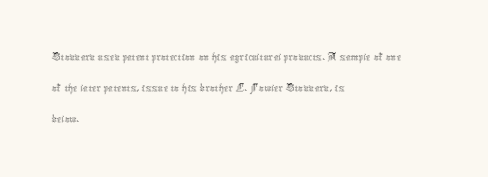
The image shows 25 px text type, upright; set left-aligned, line spacing 1.24x, normal letter spacing, not underlined.
